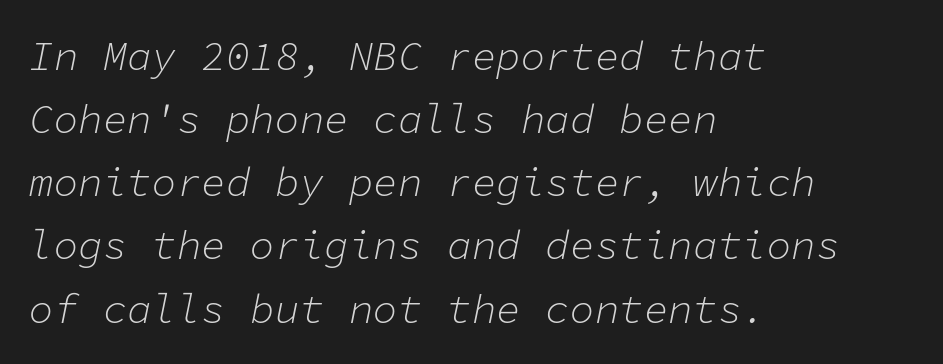
Here the glyphs are tracked normally, forming tight word shapes. Bare-footed words on every line. The rendering applies a slant to the glyphs. Here the designer chose a console-style face with uniform glyph widths.
